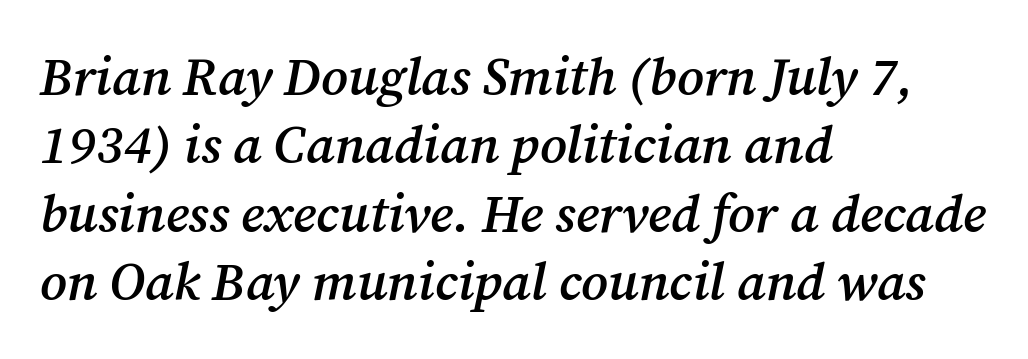
The image shows 53 px semibold serif type, italic (leaning right); set left-aligned, normal line spacing (1.29x), normal letter spacing, not underlined; medium stroke contrast and a medium x-height.
